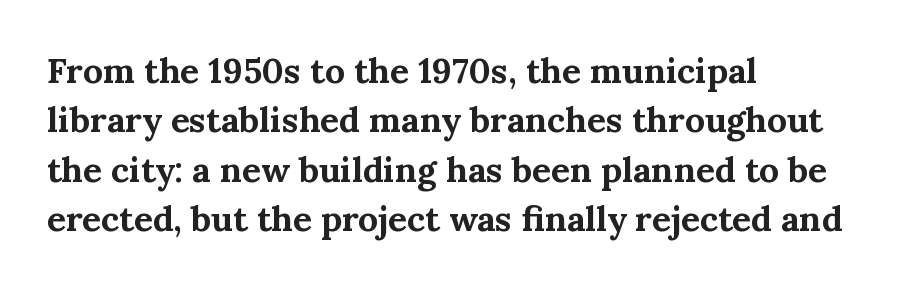
The image shows 35 px bold serif type, upright; set left-aligned, normal line spacing (1.41x), normal letter spacing, not underlined; medium stroke contrast and a medium x-height.
